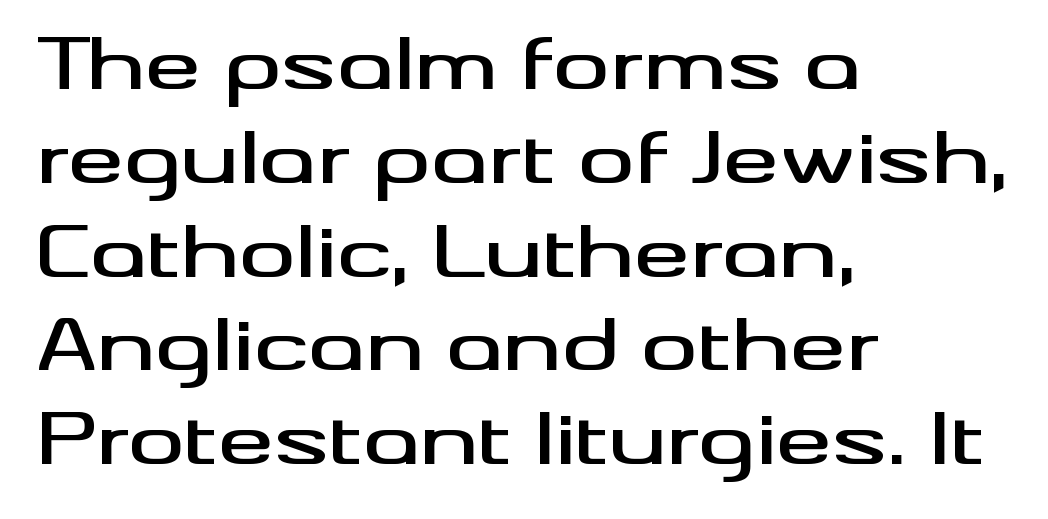
Q: Is the text italic (slanted)? A: No, it is upright.
Q: Is the typeface a serif or a sans-serif typeface? A: Sans-serif.
Q: Is the text underlined? A: No.
Q: How is the paragraph aligned? A: Left-aligned.
Q: Is the spacing between letters normal or unusually wide? A: Normal.
Q: Is the spacing between lines tight, normal or loose? A: Normal.
Q: Width (condensed, normal, or wide)? A: Wide.
Q: Stroke contrast? A: Medium.
Q: x-height? A: Small.
Q: Monospaced? A: No.
